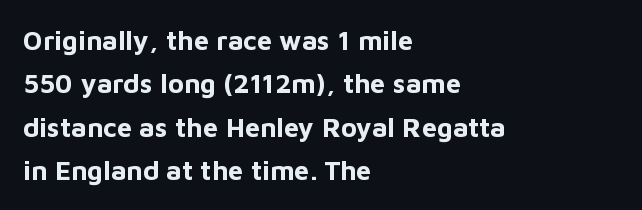
The letters stand upright; this is a roman face. The space between consecutive lines is moderate. The rendering anchors every line to the left-hand side. A dark, heavy texture on the line: the type is bold.
